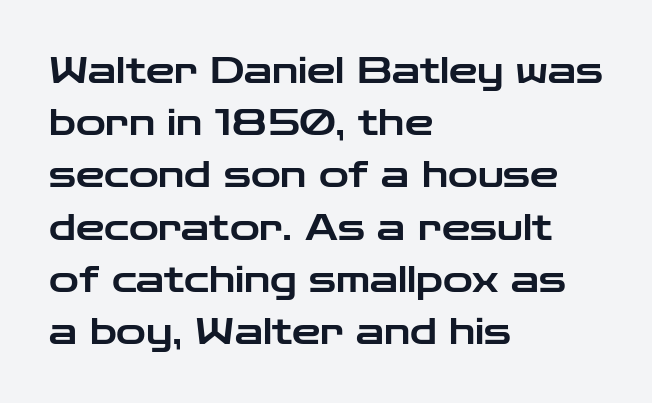
{"serif": "no", "italic": "no", "width": "wide", "stroke_contrast": "low", "x_height": "medium", "monospaced": "no", "underline": "no", "align": "left", "line_spacing": "normal", "line_spacing_ratio": 1.45, "letter_spacing": "normal", "letter_spacing_em": 0.0, "glyph_px": 36}
